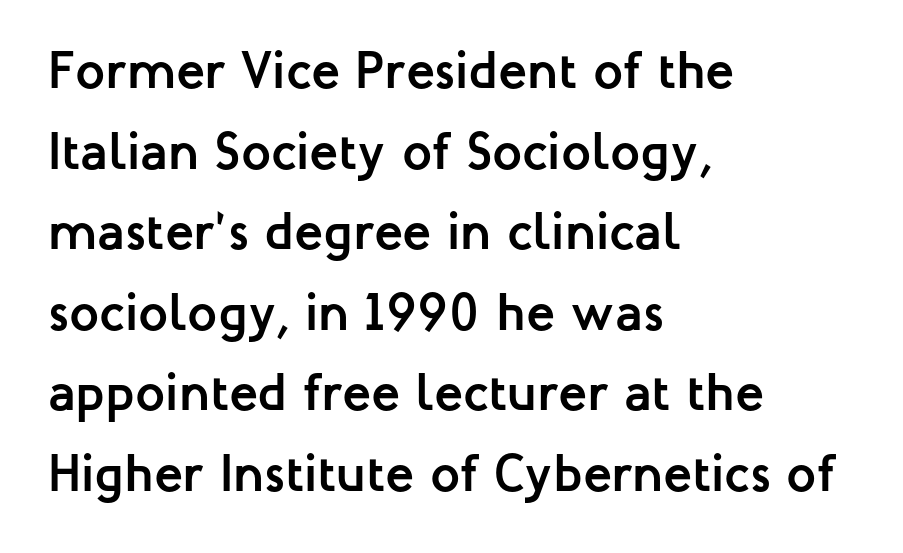
{"serif": "no", "italic": "no", "bold": "yes", "weight": "semibold", "width": "normal", "stroke_contrast": "low", "x_height": "medium", "monospaced": "no", "underline": "no", "align": "left", "line_spacing": "normal", "line_spacing_ratio": 1.52, "letter_spacing": "normal", "letter_spacing_em": 0.0, "glyph_px": 53}
